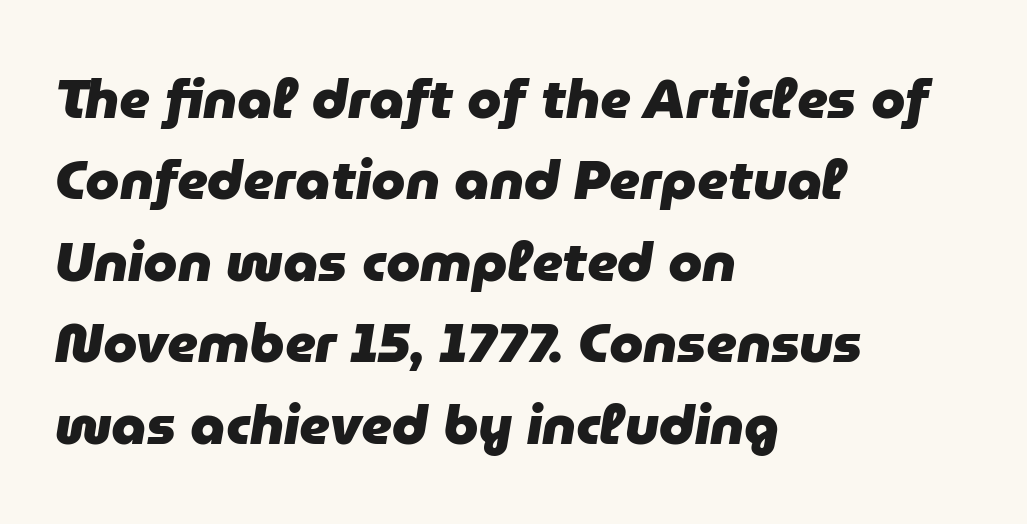
Nothing unusual about the tracking: characters are spaced as the font intends. In terms of posture, this sample is oblique. Compared with typical paragraphs, the rows here are spaced about the same. Character widths vary here, with narrow letters taking less room than wide ones. Bare-footed words on every line. Leftover space on each line is placed entirely after the last word.
